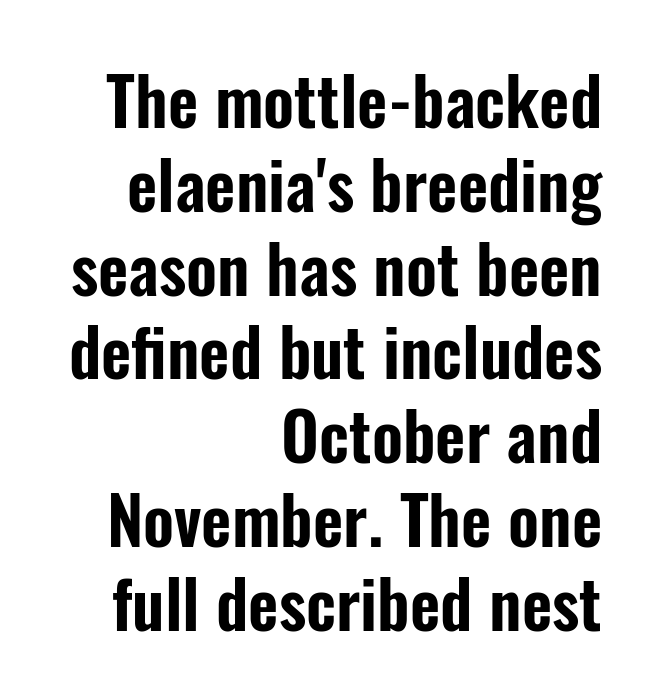
Here the designer chose a conventional face with non-uniform glyph widths. Compared with typical body copy, the letter spacing here is the same. This is roman type, the default non-slanted kind. Bare-footed words on every line. Stroke terminals: plain, sans-serif. Does the leading feel generous? No, just average.
